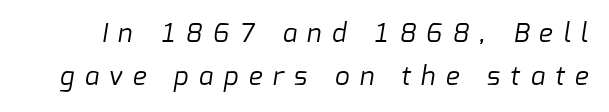
{"bold": "no", "underline": "no", "line_spacing": "normal", "line_spacing_ratio": 1.64, "letter_spacing": "wide", "letter_spacing_em": 0.4, "glyph_px": 26}
